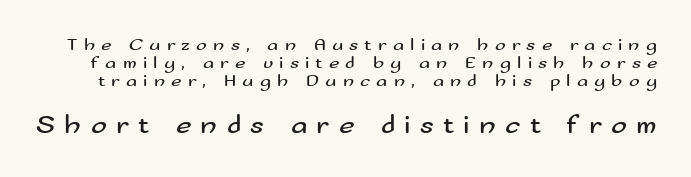
Q: Is the text bold? A: No.
Q: Is the text italic (slanted)? A: No, it is upright.
Q: Is the text underlined? A: No.
Q: Is the spacing between letters normal or unusually wide? A: Unusually wide.
Q: Is the spacing between lines tight, normal or loose? A: Tight.
Q: Which block of text is set in a larger size, the first (top) or the second (bottom)? A: The second (bottom) one.
